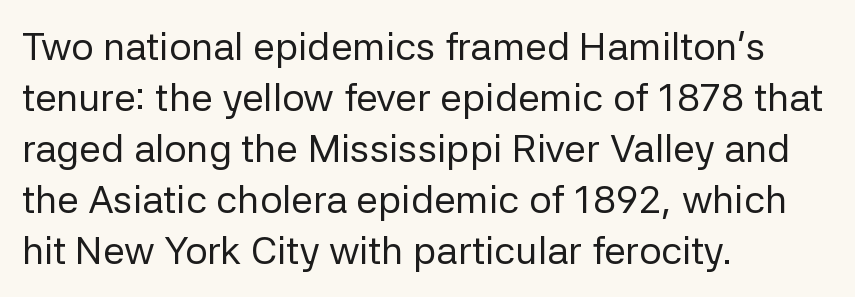
{"serif": "no", "italic": "no", "bold": "no", "weight": "regular", "width": "normal", "stroke_contrast": "low", "x_height": "medium", "monospaced": "no", "underline": "no", "align": "left", "line_spacing": "normal", "line_spacing_ratio": 1.31, "letter_spacing": "normal", "letter_spacing_em": 0.0, "glyph_px": 39}
